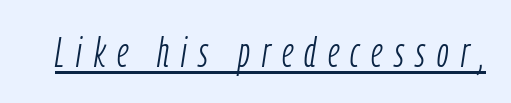
The image shows 42 px light, condensed type, italic (leaning right); set unusually wide letter spacing (+0.28 em), underlined; low stroke contrast and a medium x-height.
